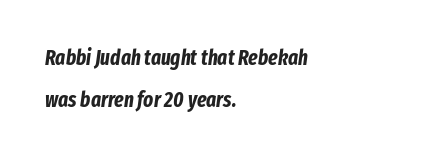
{"italic": "yes", "lean": "right", "slant_degrees": 8, "bold": "yes", "underline": "no", "align": "left", "line_spacing": "loose", "line_spacing_ratio": 1.98, "letter_spacing": "normal", "letter_spacing_em": 0.0, "glyph_px": 21}
